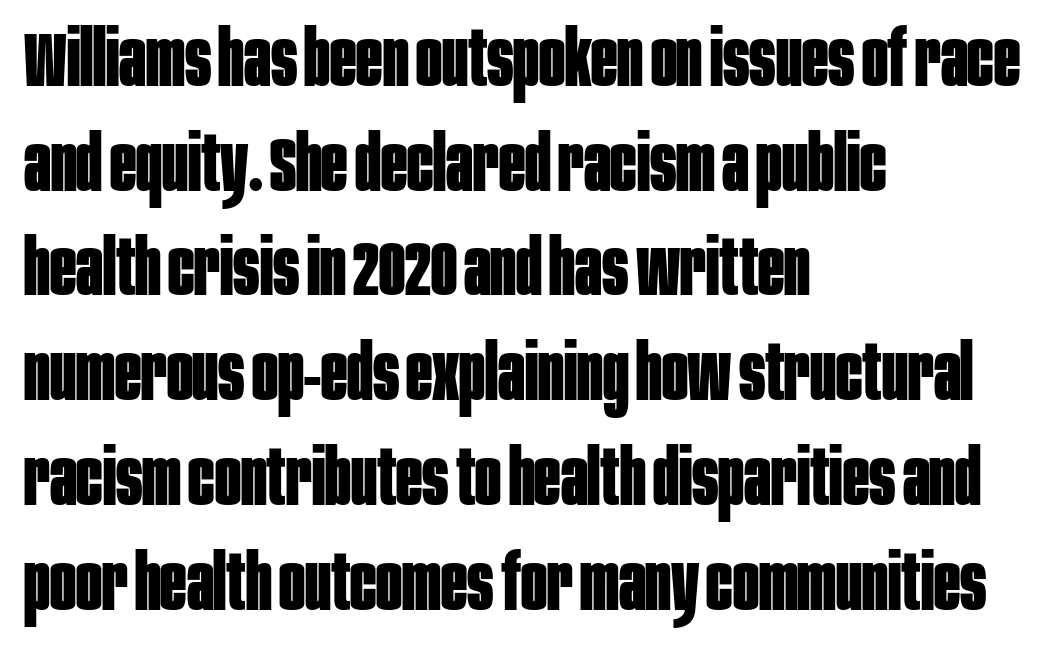
Q: Is the text bold? A: Yes.
Q: Is the text italic (slanted)? A: No, it is upright.
Q: Is the typeface a serif or a sans-serif typeface? A: Sans-serif.
Q: Is the text underlined? A: No.
Q: How is the paragraph aligned? A: Left-aligned.
Q: Is the spacing between letters normal or unusually wide? A: Normal.
Q: Is the spacing between lines tight, normal or loose? A: Normal.
Q: Width (condensed, normal, or wide)? A: Condensed.
Q: Stroke contrast? A: Low.
Q: x-height? A: Large.
Q: Monospaced? A: No.
